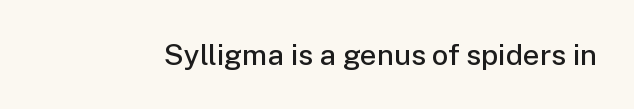
The baseline area is clear. Characters follow at the spacing the type designer built in. The passage shown is semibold, sitting just below true bold. Character widths vary here, with narrow letters taking less room than wide ones. Observe the absence of serifs on each vertical stroke in this sample.
